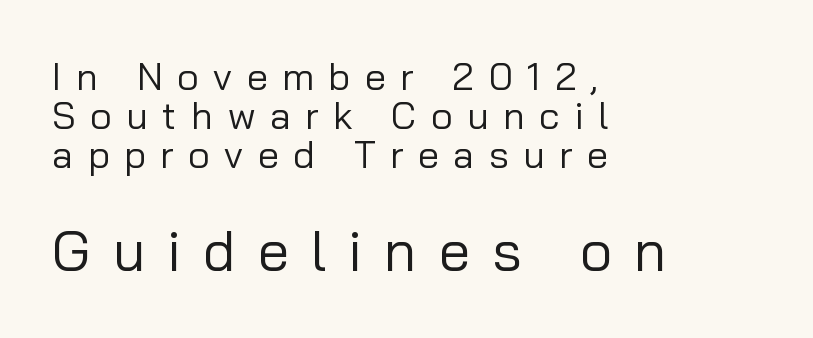
{"serif": "no", "italic": "no", "bold": "no", "weight": "regular", "width": "normal", "stroke_contrast": "low", "x_height": "medium", "monospaced": "no", "underline": "no", "align": "left", "line_spacing": "tight", "line_spacing_ratio": 1.02, "letter_spacing": "wide", "letter_spacing_em": 0.38, "larger_block": "second", "size_ratio": 1.5, "glyph_px": 57}
